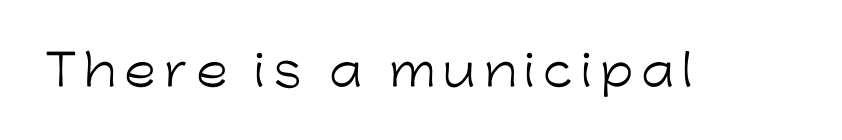
The image shows 43 px light sans-serif type, upright; set not underlined; low stroke contrast and a medium x-height.
